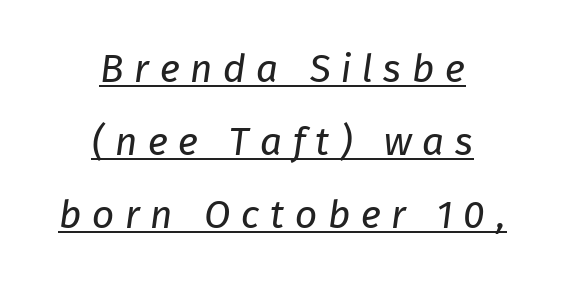
Q: Is the text bold? A: No.
Q: Is the typeface a serif or a sans-serif typeface? A: Sans-serif.
Q: Is the text underlined? A: Yes.
Q: How is the paragraph aligned? A: Centered.
Q: Is the spacing between letters normal or unusually wide? A: Unusually wide.
Q: Width (condensed, normal, or wide)? A: Normal.
Q: Stroke contrast? A: Low.
Q: x-height? A: Medium.
Q: Monospaced? A: No.
